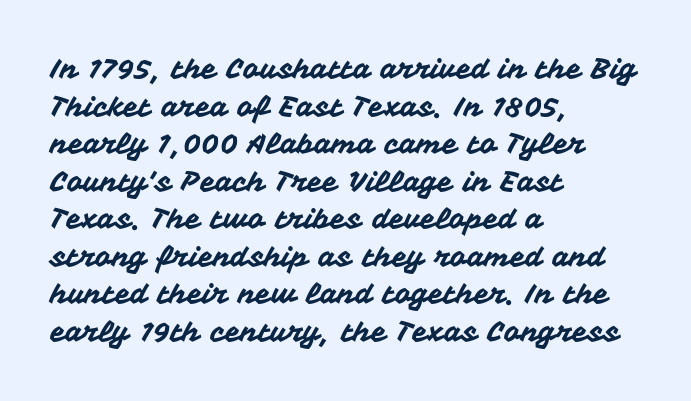
The image shows 28 px sans-serif type; set left-aligned, normal line spacing (1.34x), normal letter spacing, not underlined; medium stroke contrast and a medium x-height.
